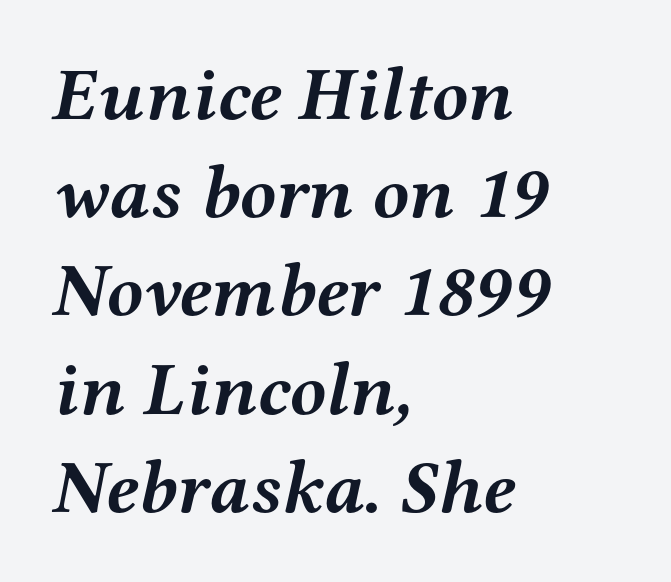
The image shows 75 px semibold, wide serif type, italic (leaning right); set left-aligned, normal line spacing (1.31x), normal letter spacing, not underlined; medium stroke contrast and a medium x-height.
